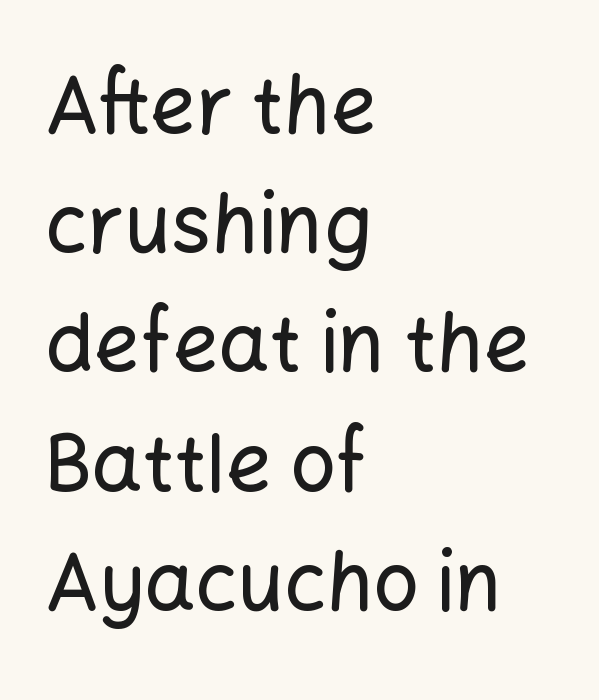
The image shows 80 px sans-serif type, upright; set left-aligned, normal line spacing (1.49x), normal letter spacing, not underlined; low stroke contrast and a medium x-height.
